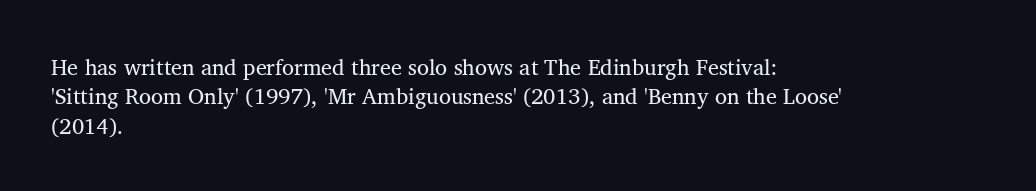
The type is set solid horizontally, with unmodified tracking. The lines in this sample share a left origin and differ only in where they stop. Baseline-to-baseline distance is the conventional proportion of letter height. Type without underlining.
